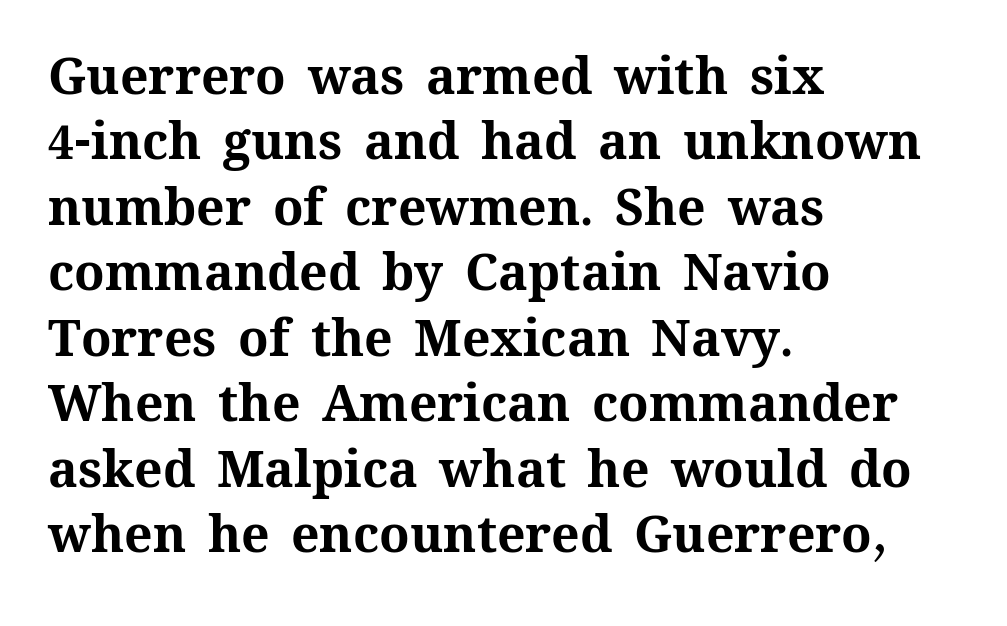
{"italic": "no", "bold": "yes", "weight": "bold", "width": "normal", "stroke_contrast": "medium", "x_height": "medium", "monospaced": "no", "underline": "no", "align": "left", "line_spacing": "normal", "line_spacing_ratio": 1.31, "letter_spacing": "normal", "letter_spacing_em": 0.0, "glyph_px": 50}
